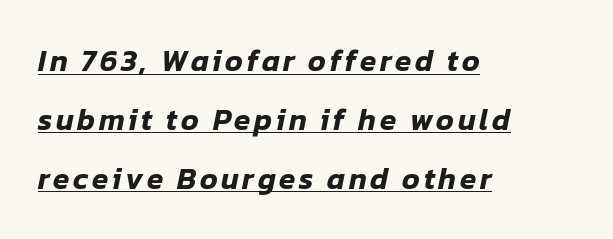
Q: Is the text italic (slanted)? A: Yes, it leans right by about 12 degrees.
Q: Is the text underlined? A: Yes.
Q: How is the paragraph aligned? A: Left-aligned.
Q: Is the spacing between lines tight, normal or loose? A: Loose.
Q: Width (condensed, normal, or wide)? A: Normal.
Q: Stroke contrast? A: Low.
Q: x-height? A: Medium.
Q: Monospaced? A: No.
